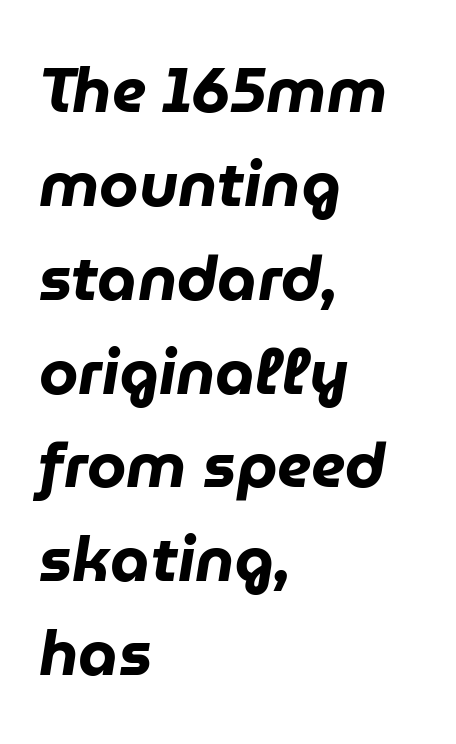
The image shows 63 px heavy type, italic (leaning right); set left-aligned, normal line spacing (1.49x), normal letter spacing, not underlined; low stroke contrast and a medium x-height.
